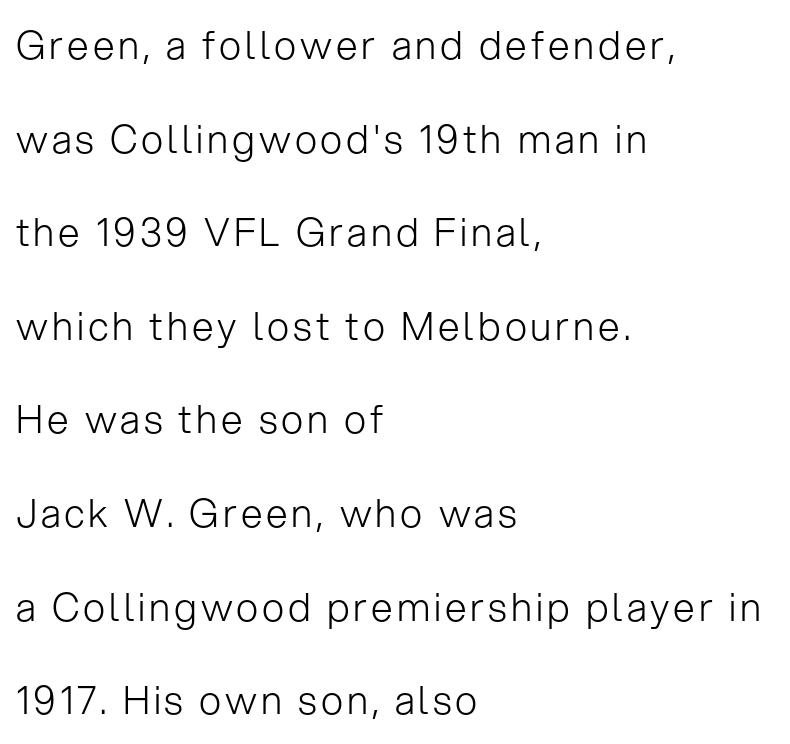
{"serif": "no", "italic": "no", "bold": "no", "weight": "light", "width": "normal", "stroke_contrast": "low", "x_height": "medium", "monospaced": "no", "underline": "no", "align": "left", "line_spacing": "loose", "line_spacing_ratio": 2.4, "glyph_px": 39}
